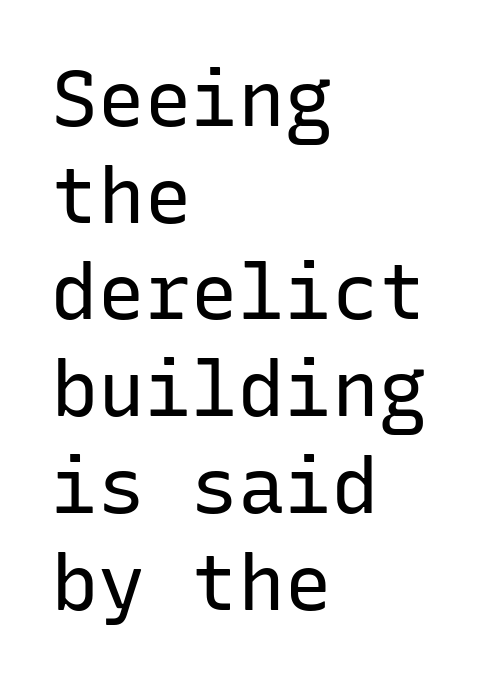
{"serif": "no", "italic": "no", "bold": "no", "weight": "regular", "width": "normal", "stroke_contrast": "low", "x_height": "medium", "monospaced": "yes", "underline": "no", "align": "left", "line_spacing_ratio": 1.24, "letter_spacing": "normal", "letter_spacing_em": 0.0, "glyph_px": 78}
